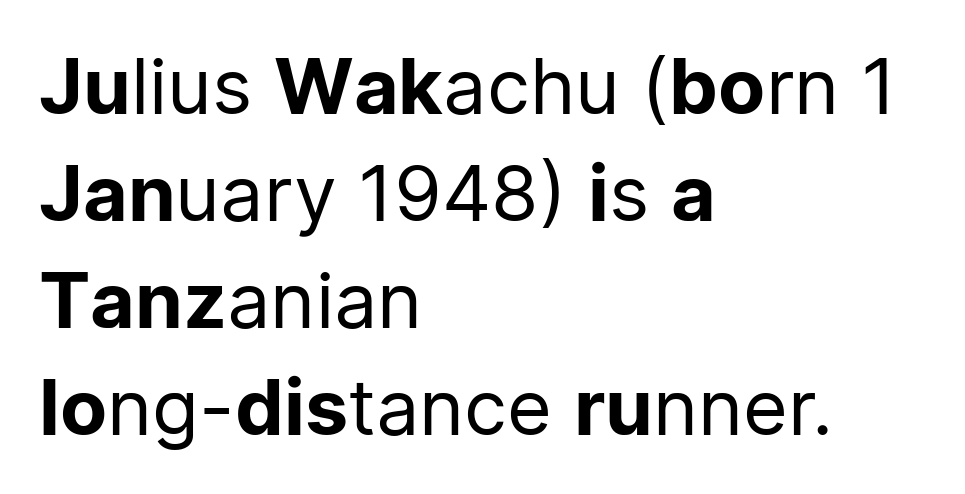
You could not count columns in this text — the font is proportionally spaced. Weight: in the light-to-regular range. This sample is left-justified, so line endings fall wherever the words run out. The words here are not underlined. When letters stand straight like this, we call the style roman or upright. Tracking value appears to be zero — textbook default spacing.
